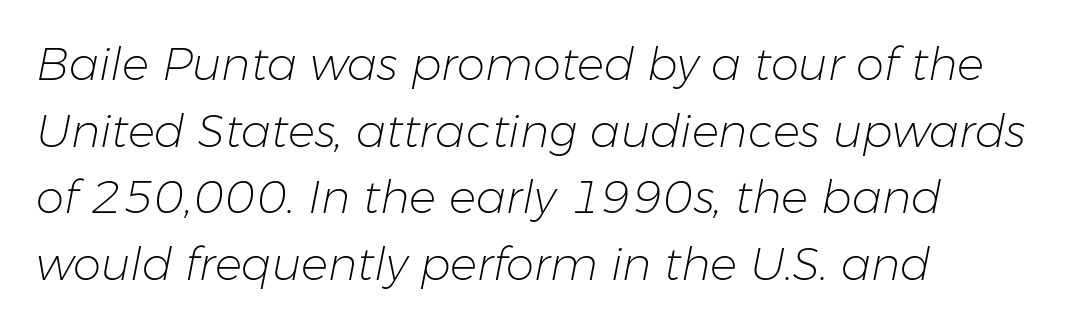
Q: Is the text bold? A: No.
Q: Is the text italic (slanted)? A: Yes, it leans right by about 11 degrees.
Q: Is the text underlined? A: No.
Q: How is the paragraph aligned? A: Left-aligned.
Q: Is the spacing between letters normal or unusually wide? A: Normal.
Q: Is the spacing between lines tight, normal or loose? A: Normal.
Q: Width (condensed, normal, or wide)? A: Normal.
Q: Stroke contrast? A: Low.
Q: x-height? A: Medium.
Q: Monospaced? A: No.
